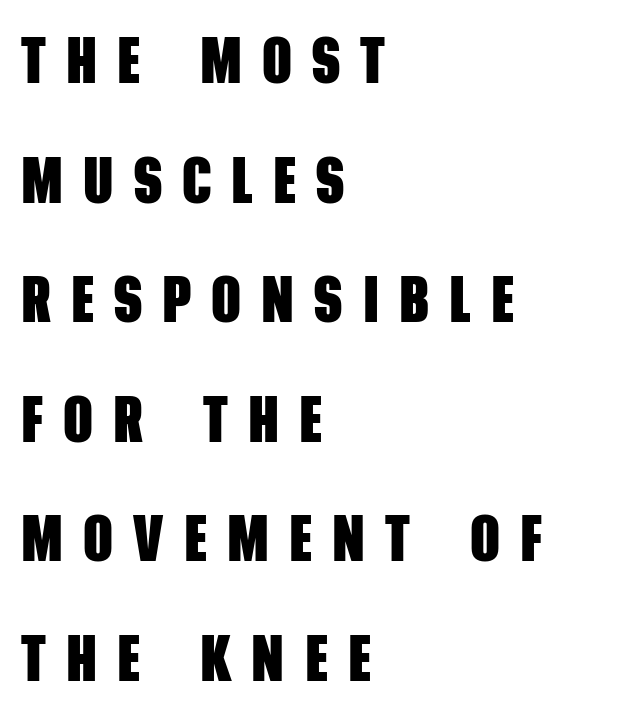
Students, note that the glyphs here are deliberately spaced far apart. Type without underlining. Type style note: lacks serifs. Is this a fixed-width face? No — the glyphs have proportional, varying widths. Which margin do the lines hug? The left one — the right edge is uneven. Bold? Absolutely — the strokes are thick and heavy.
